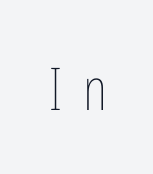
The image shows 59 px thin, condensed type, upright; set unusually wide letter spacing (+0.36 em), not underlined; low stroke contrast and a medium x-height.
